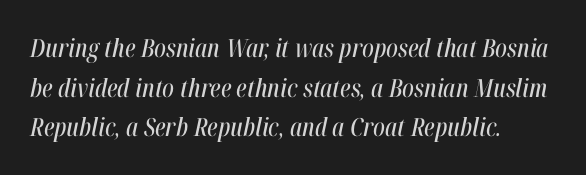
Is the letter spacing exaggerated? No — it looks like the ordinary default. These lines are set flush left with a ragged right edge. Whoever set this chose a conventional vertical rhythm. Underline: absent.
